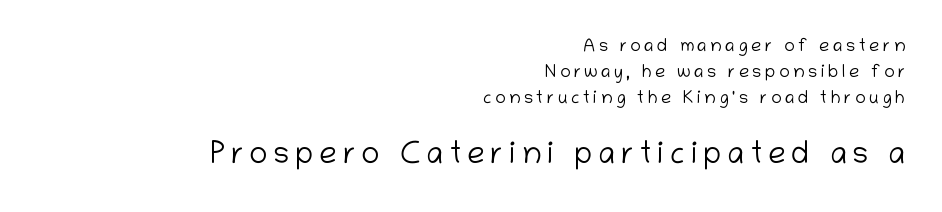
The image shows 31 px light sans-serif type, upright; set right-aligned, normal line spacing (1.44x), not underlined; the second (bottom) block is 1.72x larger; low stroke contrast and a medium x-height.
